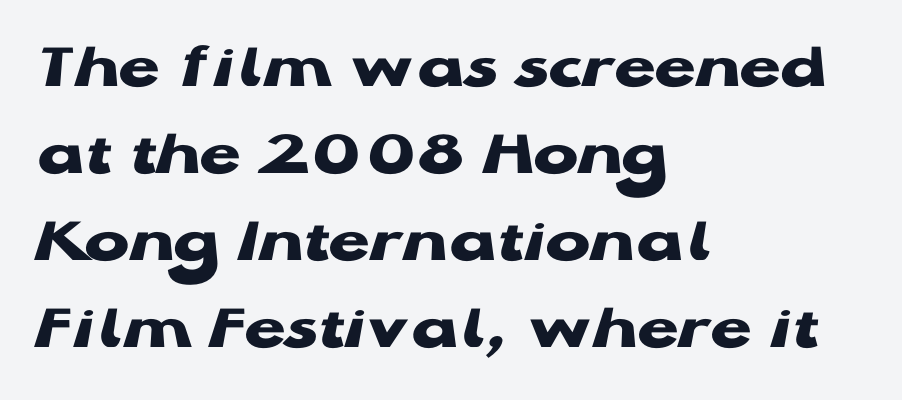
The passage shown is not underscored anywhere. The letters stand straight up with perfectly vertical stems. To sum up the face: it is a sans, with no serifs. Here the glyphs are tracked normally, forming tight word shapes. Caption: multi-line text, flush left, ragged right. How heavy is the stroke? Heavy — this is a bold.
